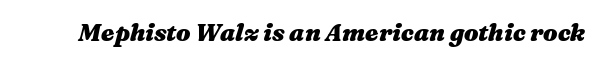
Q: Is the text bold? A: Yes.
Q: Is the text italic (slanted)? A: Yes, it leans right by about 16 degrees.
Q: Is the text underlined? A: No.
Q: Is the spacing between letters normal or unusually wide? A: Normal.
